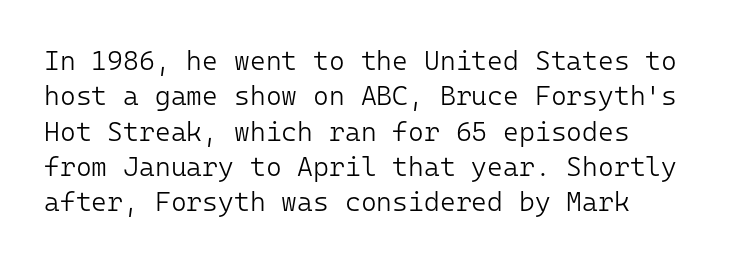
Line beginnings align vertically; line endings do not. The typography opts for an upright posture over an oblique one. Baseline-to-baseline distance is the conventional proportion of letter height. The characters are drawn with everyday or finer stroke widths. Here the glyphs are tracked normally, forming tight word shapes.
